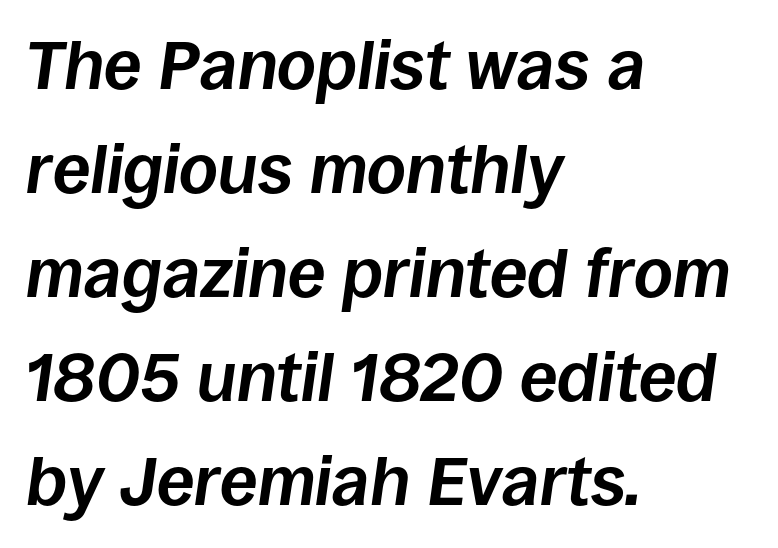
Heft: maximum for text — a bold. The passage shown stacks its lines at a standard gap. Emphasis-style slanted type is in use. Decoration check: the copy has no underline.
